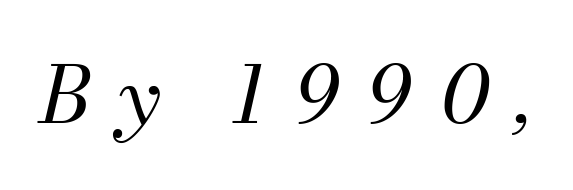
The image shows 78 px regular-weight serif type, italic (leaning right); set unusually wide letter spacing (+0.36 em), not underlined; medium stroke contrast and a small x-height.
